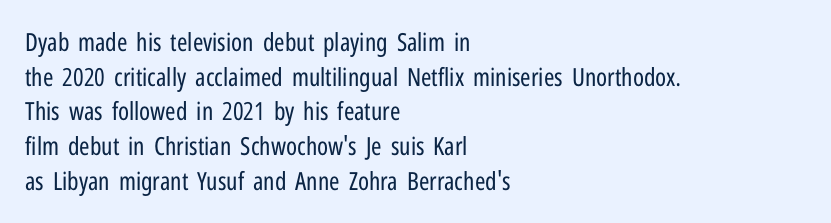
{"italic": "no", "bold": "no", "underline": "no", "align": "left", "line_spacing": "normal", "line_spacing_ratio": 1.39, "letter_spacing": "normal", "letter_spacing_em": 0.0, "glyph_px": 25}
